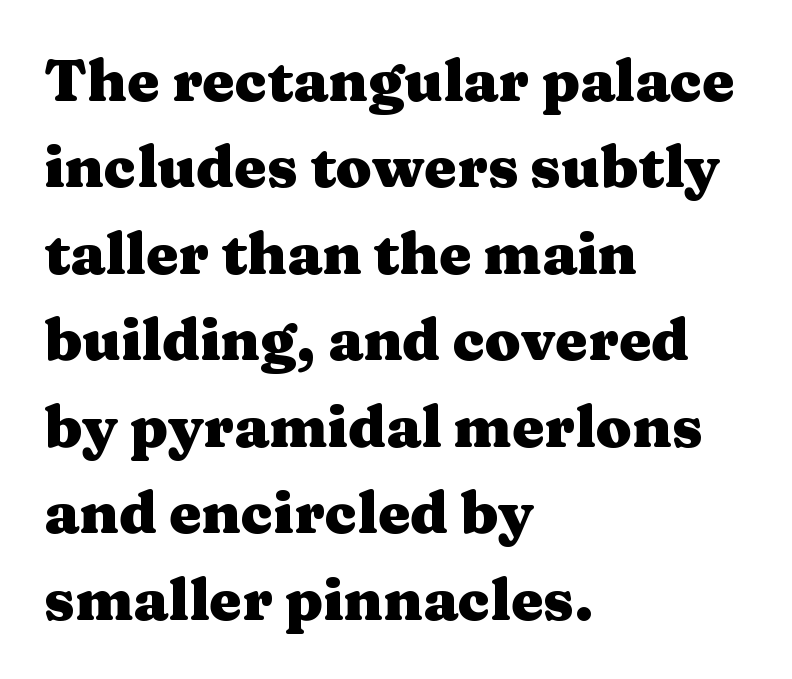
The image shows 58 px heavy, wide serif type, upright; set left-aligned, normal line spacing (1.49x), normal letter spacing, not underlined; medium stroke contrast and a medium x-height.
